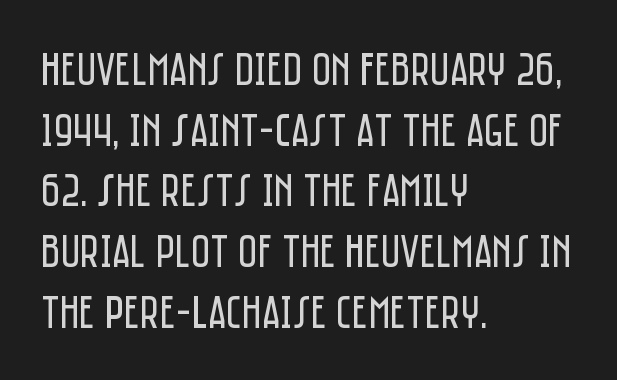
Q: Is the text bold? A: No.
Q: Is the text italic (slanted)? A: No, it is upright.
Q: Is the typeface a serif or a sans-serif typeface? A: Sans-serif.
Q: Is the text underlined? A: No.
Q: How is the paragraph aligned? A: Left-aligned.
Q: Is the spacing between letters normal or unusually wide? A: Normal.
Q: Is the spacing between lines tight, normal or loose? A: Normal.
Q: Width (condensed, normal, or wide)? A: Condensed.
Q: Stroke contrast? A: Low.
Q: x-height? A: Large.
Q: Monospaced? A: No.
